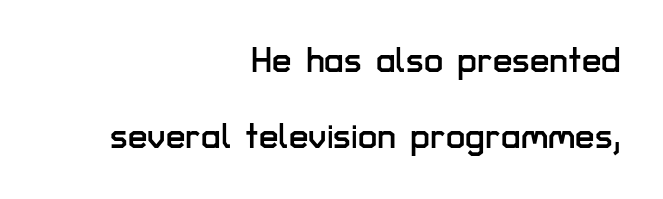
The font family rendered here belongs to the sans-serif group. Which margin do the lines hug? The right one — the left edge is uneven. These lines are rendered in a variable-pitch font. The font's upright variant was chosen for this text.
